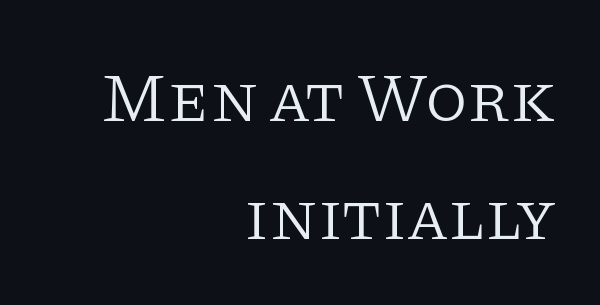
No italicization has been applied; the sample stays upright. Words float on clear page, feet unadorned. You could call the tracking neutral — neither tight nor loose. A typesetter would call this proportional, since set widths differ per character.
